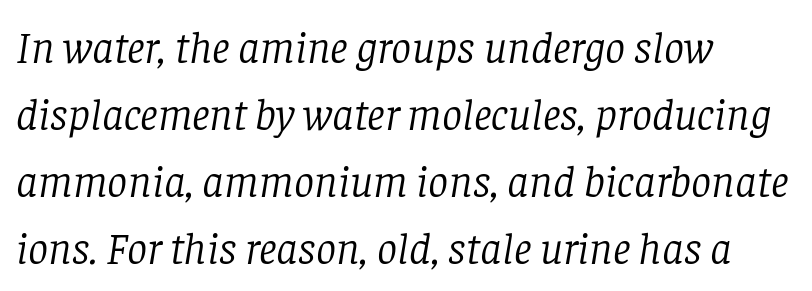
{"serif": "yes", "italic": "yes", "lean": "right", "slant_degrees": 8, "bold": "no", "weight": "light", "width": "normal", "stroke_contrast": "low", "x_height": "large", "monospaced": "no", "underline": "no", "align": "left", "line_spacing": "normal", "line_spacing_ratio": 1.49, "letter_spacing": "normal", "letter_spacing_em": 0.0, "glyph_px": 45}
